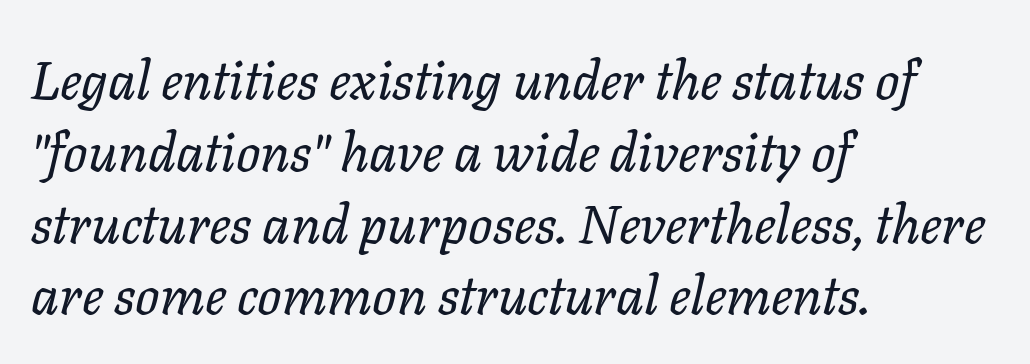
Q: Is the text bold? A: No.
Q: Is the text italic (slanted)? A: Yes, it leans right by about 11 degrees.
Q: Is the text underlined? A: No.
Q: How is the paragraph aligned? A: Left-aligned.
Q: Is the spacing between letters normal or unusually wide? A: Normal.
Q: Is the spacing between lines tight, normal or loose? A: Normal.
Q: Width (condensed, normal, or wide)? A: Normal.
Q: Stroke contrast? A: Low.
Q: x-height? A: Medium.
Q: Monospaced? A: No.
